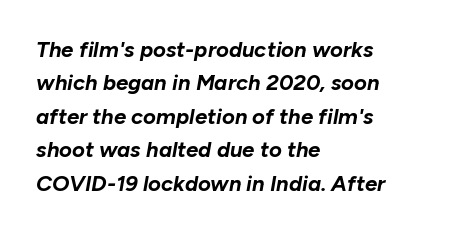
The image shows 22 px bold type, italic (leaning right); set left-aligned, normal line spacing (1.52x), normal letter spacing, not underlined.
